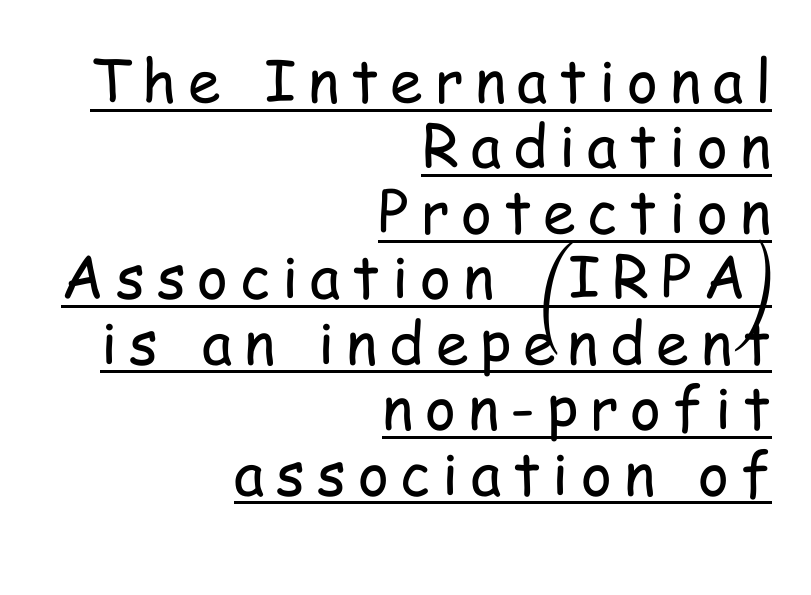
{"serif": "no", "italic": "no", "bold": "no", "weight": "regular", "width": "condensed", "stroke_contrast": "low", "x_height": "medium", "monospaced": "no", "underline": "yes", "align": "right", "line_spacing": "tight", "line_spacing_ratio": 1.11, "letter_spacing": "wide", "letter_spacing_em": 0.2, "glyph_px": 59}
